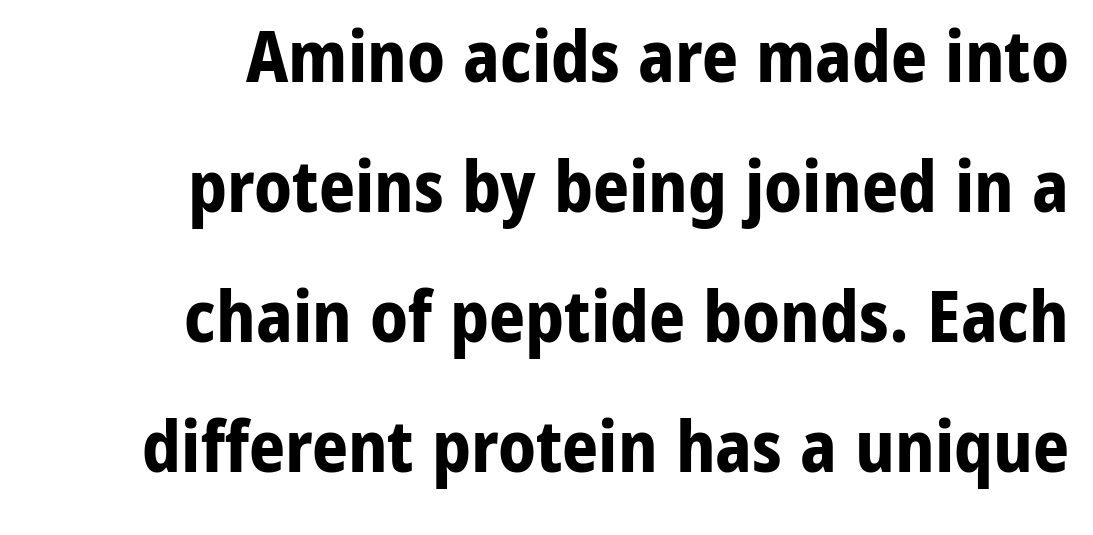
This is sans-serif lettering, the kind often seen on screens and signage. These lines are rendered in a variable-pitch font. The line texture is even and compact thanks to regular tracking. Set as a true bold cut, around the 700 mark.
